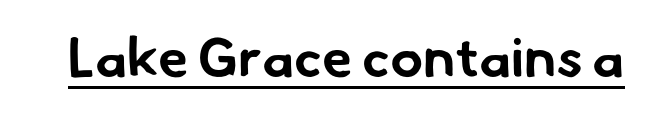
In terms of letterspacing, this is plain default setting. Students, observe the line beneath the letters — that is underlining. The characters look thick and weighty, a clear bold. Is this a sans? Yes — the strokes have no serifs. Spacing verdict: proportional, widths tailored to each character.
